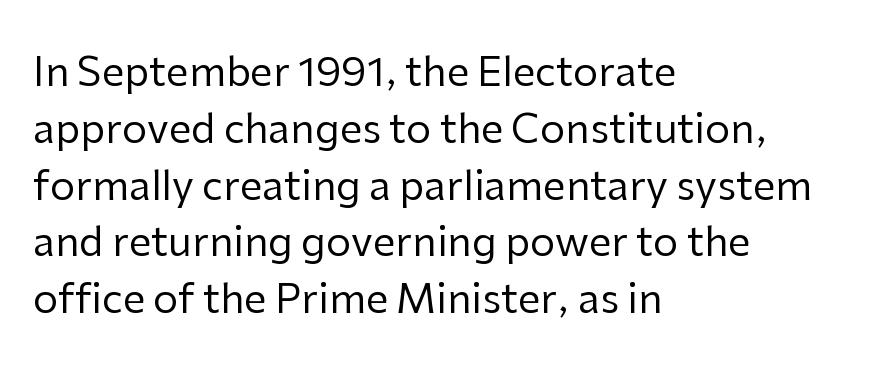
{"serif": "no", "italic": "no", "bold": "no", "weight": "regular", "width": "normal", "stroke_contrast": "low", "x_height": "medium", "monospaced": "no", "underline": "no", "align": "left", "line_spacing": "normal", "line_spacing_ratio": 1.42, "letter_spacing": "normal", "letter_spacing_em": 0.0, "glyph_px": 40}
